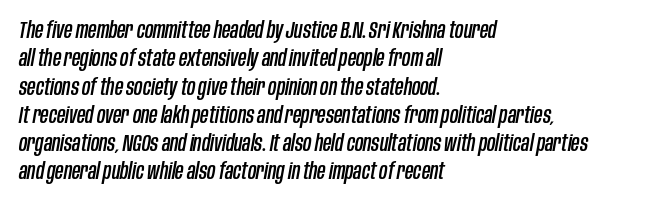
{"italic": "yes", "lean": "right", "slant_degrees": 10, "underline": "no", "align": "left", "line_spacing_ratio": 1.23, "letter_spacing": "normal", "letter_spacing_em": 0.0, "glyph_px": 23}
